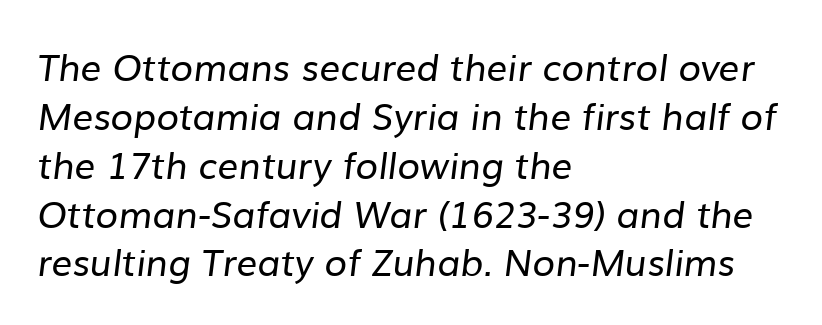
The image shows 37 px regular-weight sans-serif type; set left-aligned, normal line spacing (1.32x), normal letter spacing, not underlined; low stroke contrast and a medium x-height.
